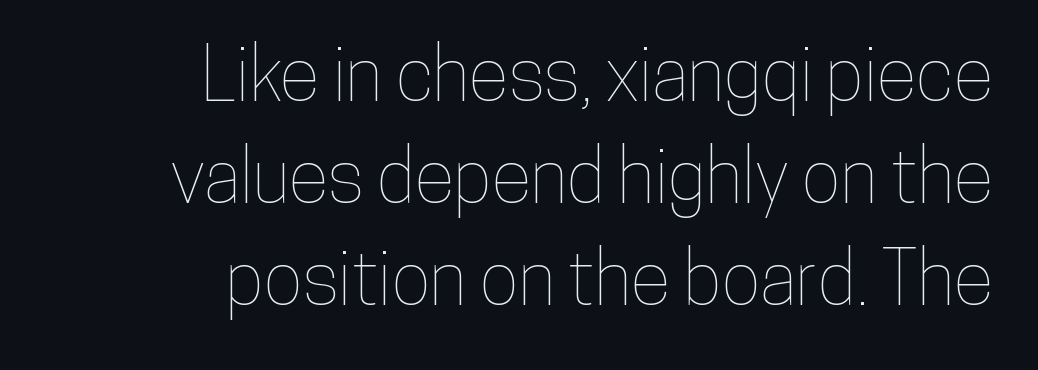
Each line ends at the same right margin while the left side varies. Posture: vertical. You could not count columns in this text — the font is proportionally spaced. Decoration check: the copy has no underline.
